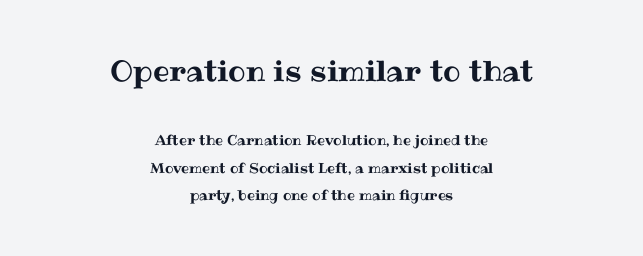
Q: Is the text italic (slanted)? A: No, it is upright.
Q: Is the text underlined? A: No.
Q: How is the paragraph aligned? A: Centered.
Q: Is the spacing between letters normal or unusually wide? A: Normal.
Q: Is the spacing between lines tight, normal or loose? A: Loose.
Q: Which block of text is set in a larger size, the first (top) or the second (bottom)? A: The first (top) one.
Q: Width (condensed, normal, or wide)? A: Normal.
Q: Stroke contrast? A: Medium.
Q: x-height? A: Medium.
Q: Monospaced? A: No.
